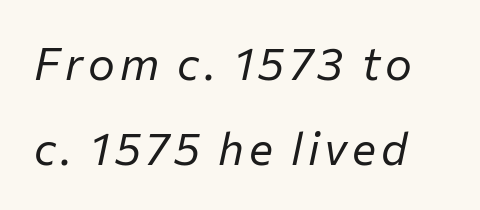
Looks like regular typesetting: each glyph gets only the width it needs. The specimen reads as italic at a glance. Unmarked baselines from the first word to the last. The face looks like a standard text weight, possibly lighter. Successive baselines arrive slowly, with a big drop between each.
